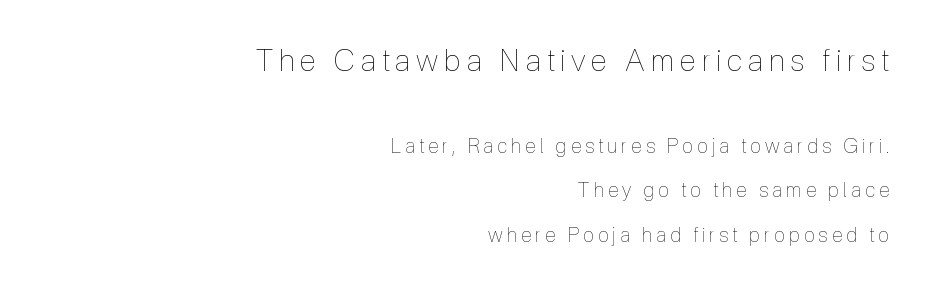
{"italic": "no", "bold": "no", "weight": "thin", "width": "condensed", "x_height": "medium", "monospaced": "no", "underline": "no", "align": "right", "line_spacing": "loose", "line_spacing_ratio": 2.21, "letter_spacing": "wide", "letter_spacing_em": 0.2, "larger_block": "first", "size_ratio": 1.5, "glyph_px": 30}
